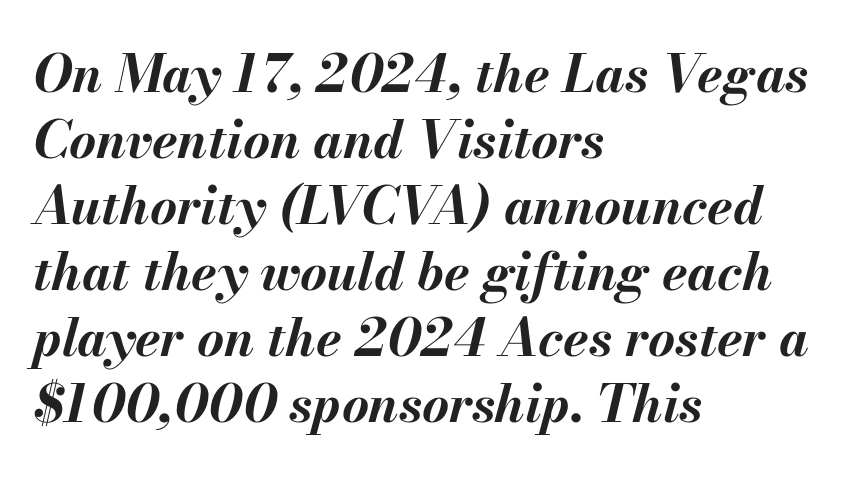
Q: Is the text bold? A: Yes.
Q: Is the text italic (slanted)? A: Yes, it leans right by about 13 degrees.
Q: Is the text underlined? A: No.
Q: How is the paragraph aligned? A: Left-aligned.
Q: Is the spacing between letters normal or unusually wide? A: Normal.
Q: Is the spacing between lines tight, normal or loose? A: Normal.
Q: Width (condensed, normal, or wide)? A: Normal.
Q: Stroke contrast? A: Medium.
Q: x-height? A: Small.
Q: Monospaced? A: No.
